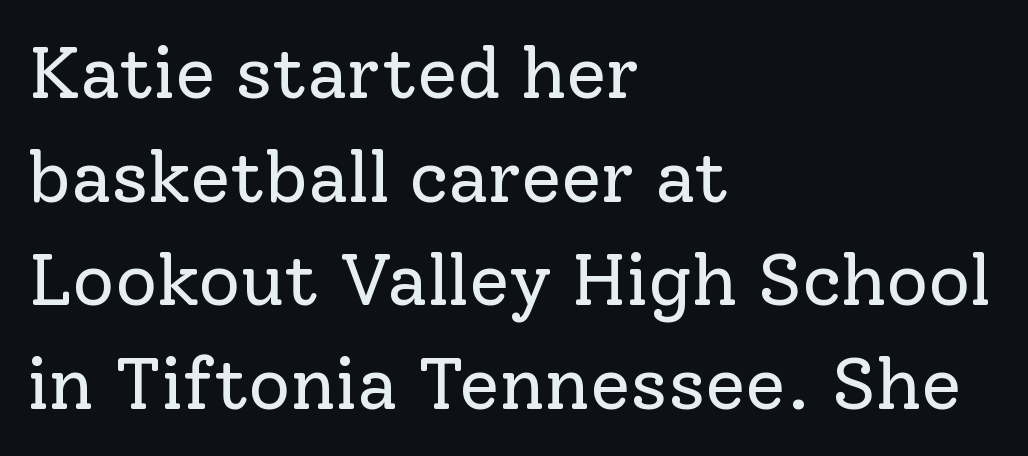
{"serif": "yes", "italic": "no", "bold": "no", "weight": "regular", "width": "normal", "stroke_contrast": "low", "x_height": "medium", "monospaced": "no", "underline": "no", "align": "left", "line_spacing": "normal", "line_spacing_ratio": 1.42, "letter_spacing": "normal", "letter_spacing_em": 0.0, "glyph_px": 73}
